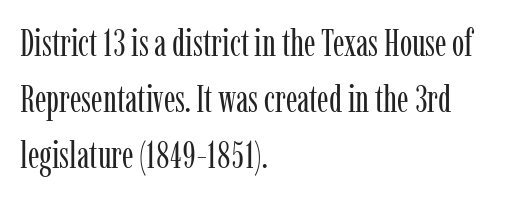
{"serif": "yes", "italic": "no", "bold": "no", "weight": "regular", "width": "condensed", "stroke_contrast": "low", "x_height": "medium", "monospaced": "no", "underline": "no", "align": "left", "line_spacing": "normal", "line_spacing_ratio": 1.52, "letter_spacing": "normal", "letter_spacing_em": 0.0, "glyph_px": 37}
